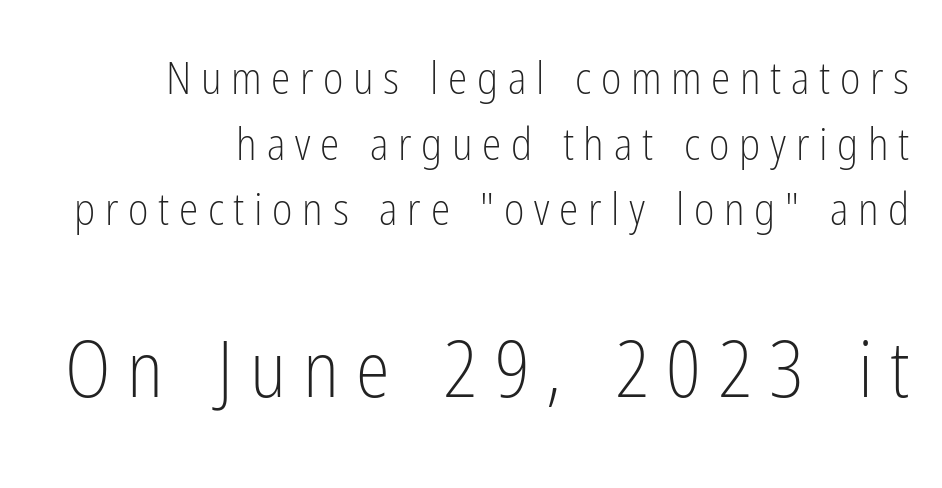
{"serif": "no", "italic": "no", "bold": "no", "weight": "light", "width": "condensed", "stroke_contrast": "low", "x_height": "medium", "monospaced": "no", "underline": "no", "align": "right", "line_spacing": "normal", "line_spacing_ratio": 1.49, "letter_spacing": "wide", "letter_spacing_em": 0.22, "larger_block": "second", "size_ratio": 1.75, "glyph_px": 77}
